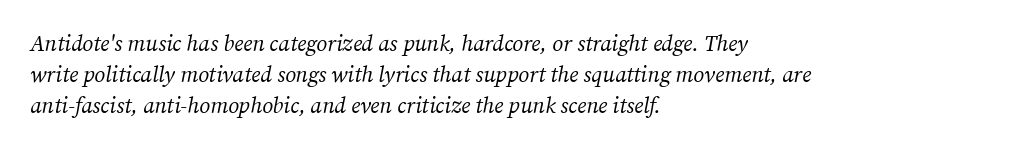
The image shows 22 px text type, italic (leaning right); set left-aligned, normal line spacing (1.41x), normal letter spacing, not underlined.
